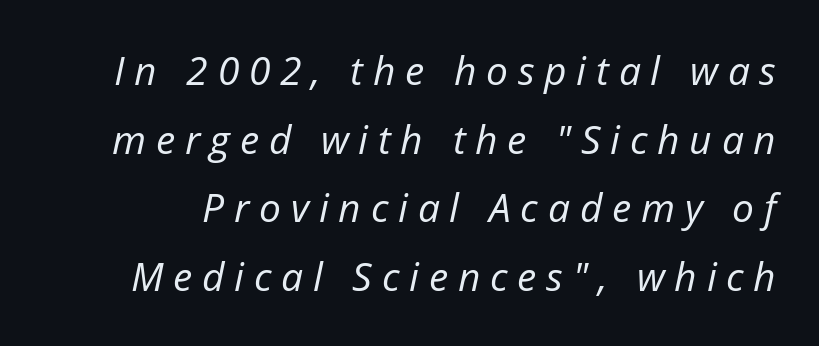
{"italic": "yes", "lean": "right", "slant_degrees": 12, "bold": "no", "weight": "regular", "width": "normal", "stroke_contrast": "low", "x_height": "medium", "monospaced": "no", "underline": "no", "line_spacing_ratio": 1.76, "letter_spacing": "wide", "letter_spacing_em": 0.25, "glyph_px": 39}
